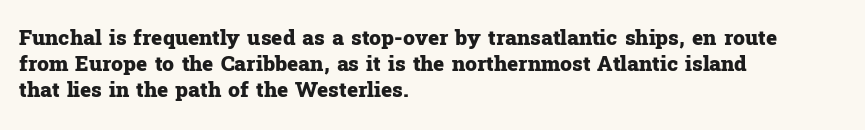
Does the weight exceed regular? Yes, all the way to bold. A typesetter would mark this as roman, not italic. The glyphs are unaccompanied by any horizontal stroke below them. Interline gaps are of average width in this sample. The horizontal fit of the characters is conventional and even.
